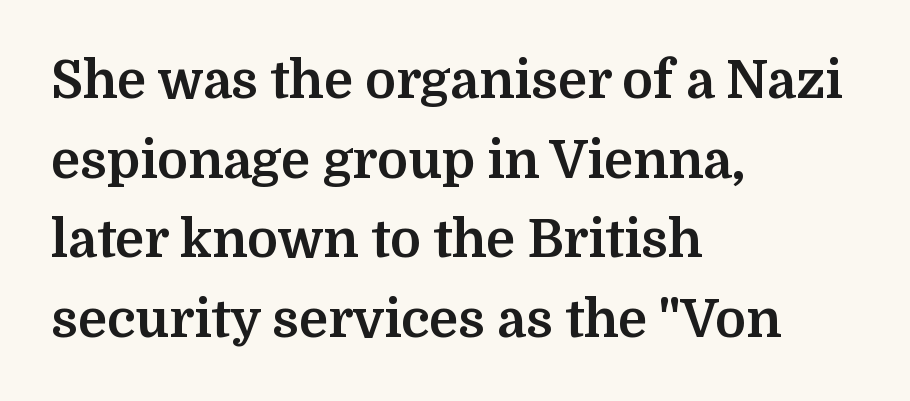
Tracking value appears to be zero — textbook default spacing. The designer left line spacing at the default. Pretty heavy lettering here — definitely bold. Rule under the text: the space is simply empty.
